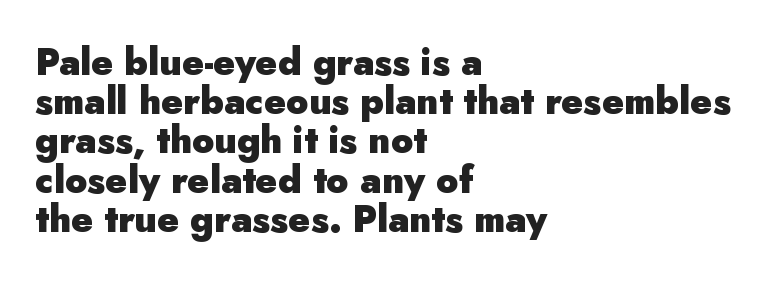
Line starts are locked; line ends wander. Look at the tracking — it's just the regular setting, nothing added. The letters advance in unequal steps, a hallmark of proportional type. The glyphs are unaccompanied by any horizontal stroke below them. The letters carry no serifs — their stems end cleanly without finishing strokes. Strokes here are thick enough to call this a true bold.
